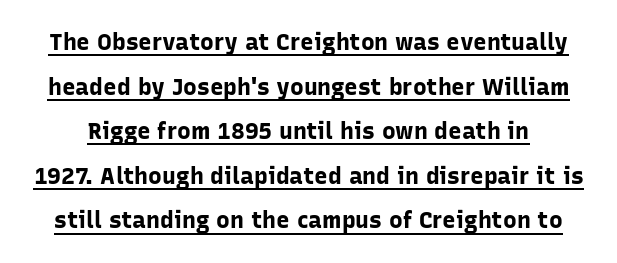
{"italic": "no", "bold": "yes", "underline": "yes", "line_spacing": "loose", "line_spacing_ratio": 1.94, "letter_spacing": "normal", "letter_spacing_em": 0.0, "glyph_px": 23}
